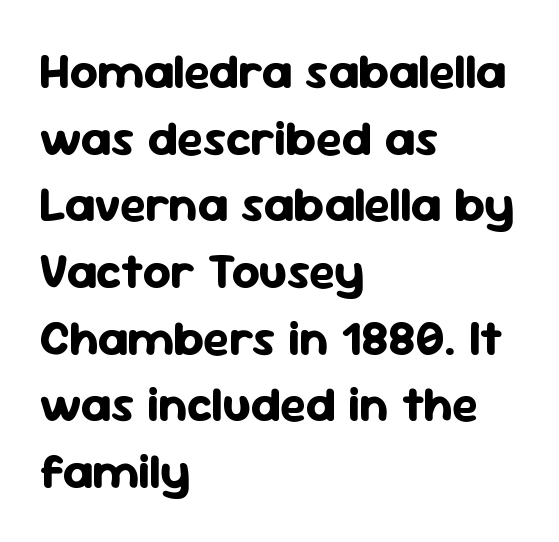
{"serif": "no", "italic": "no", "bold": "yes", "weight": "bold", "width": "normal", "stroke_contrast": "low", "x_height": "medium", "monospaced": "no", "underline": "no", "align": "left", "line_spacing": "normal", "line_spacing_ratio": 1.36, "letter_spacing": "normal", "letter_spacing_em": 0.0, "glyph_px": 49}
